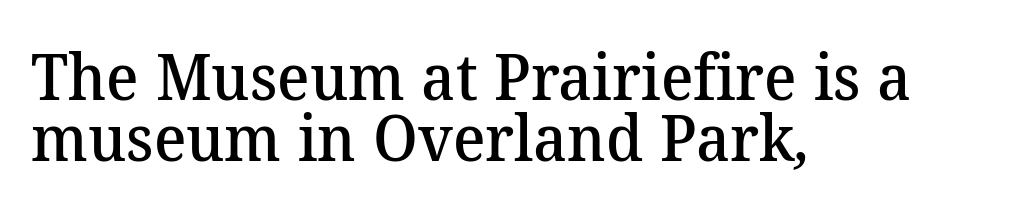
Q: Is the text bold? A: Semi-bold.
Q: Is the typeface a serif or a sans-serif typeface? A: Serif.
Q: Is the text underlined? A: No.
Q: How is the paragraph aligned? A: Left-aligned.
Q: Is the spacing between letters normal or unusually wide? A: Normal.
Q: Is the spacing between lines tight, normal or loose? A: Tight.
Q: Width (condensed, normal, or wide)? A: Normal.
Q: Stroke contrast? A: Medium.
Q: x-height? A: Medium.
Q: Monospaced? A: No.
